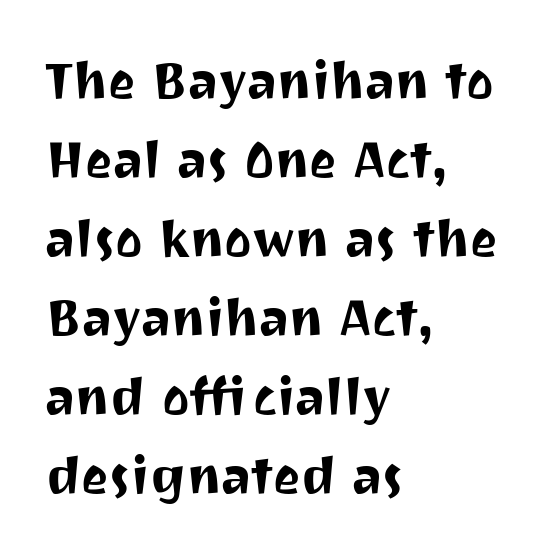
{"serif": "no", "italic": "no", "width": "normal", "stroke_contrast": "medium", "x_height": "medium", "monospaced": "no", "underline": "no", "align": "left", "line_spacing": "normal", "line_spacing_ratio": 1.52, "letter_spacing": "normal", "letter_spacing_em": 0.0, "glyph_px": 52}
